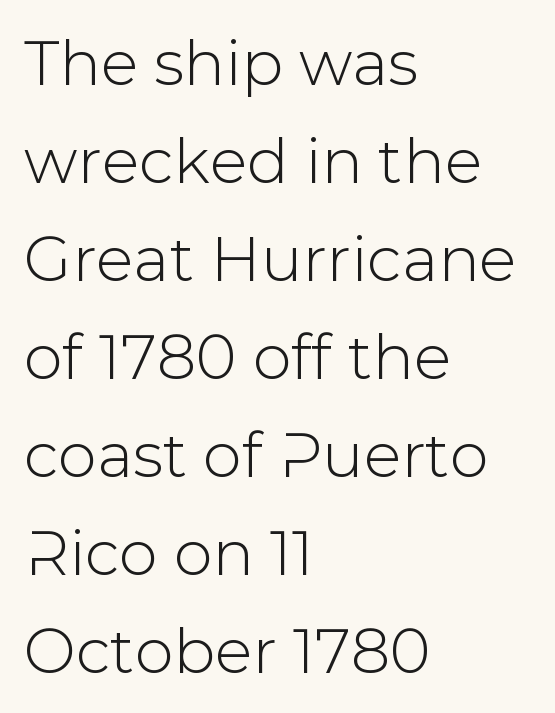
The image shows 62 px sans-serif type, upright; set left-aligned, normal line spacing (1.58x), normal letter spacing, not underlined; low stroke contrast and a medium x-height.
